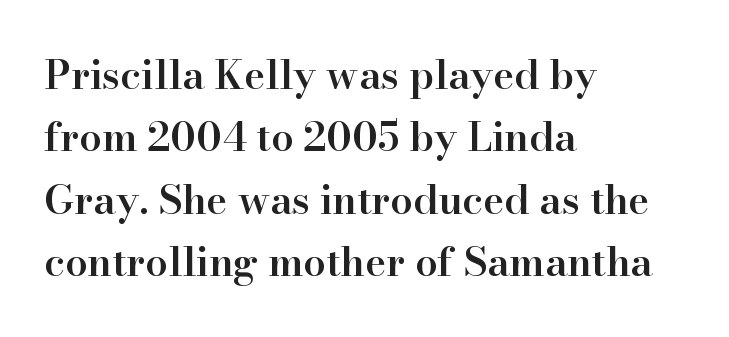
The rendering keeps characters at their native spacing. The lettering holds an erect, upright posture throughout. Is there much room between lines? A standard amount, neither cramped nor airy. The face used here is a semibold: visibly heavier than regular, lighter than bold.
